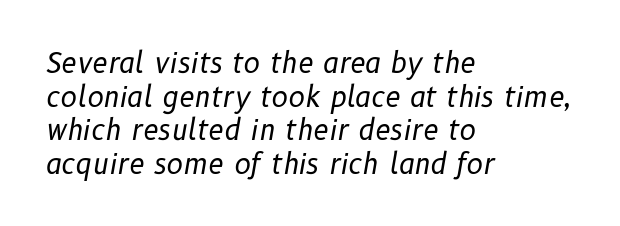
The image shows 28 px regular-weight type, italic (leaning right); set left-aligned, line spacing 1.2x, normal letter spacing, not underlined; low stroke contrast and a medium x-height.
